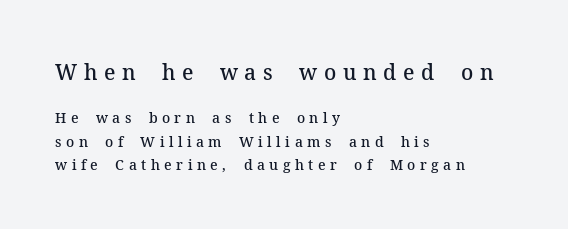
The image shows 21 px text type, upright; set left-aligned, normal line spacing (1.65x), unusually wide letter spacing (+0.32 em), not underlined; the first (top) block is 1.5x larger.
